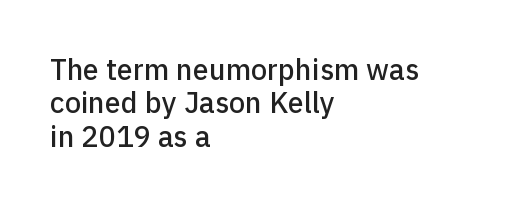
The font family rendered here belongs to the sans-serif group. Does the copy run flush right? No — it runs flush left. Proportional: the letters do not fall into vertical columns. The lettering holds an erect, upright posture throughout.
